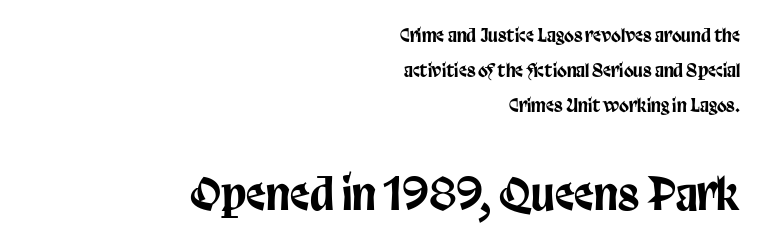
{"serif": "no", "italic": "no", "width": "condensed", "stroke_contrast": "low", "x_height": "large", "monospaced": "no", "underline": "no", "align": "right", "line_spacing": "loose", "line_spacing_ratio": 1.95, "letter_spacing": "normal", "letter_spacing_em": 0.0, "larger_block": "second", "size_ratio": 2.44, "glyph_px": 44}
